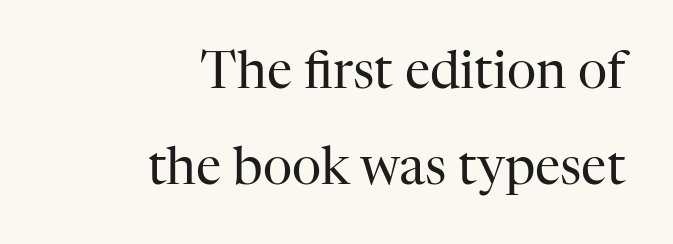
The image shows 51 px regular-weight serif type, upright; set right-aligned, line spacing 1.88x, normal letter spacing, not underlined; high stroke contrast and a medium x-height.
